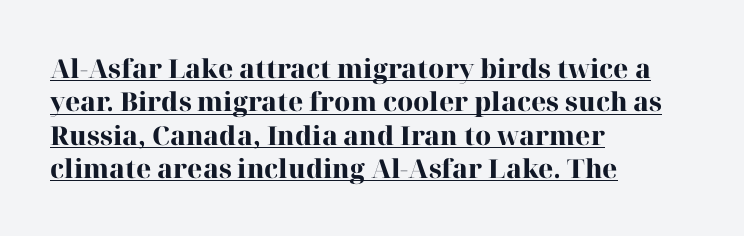
The image shows 26 px bold type, upright; set left-aligned, normal line spacing (1.28x), normal letter spacing, underlined.
